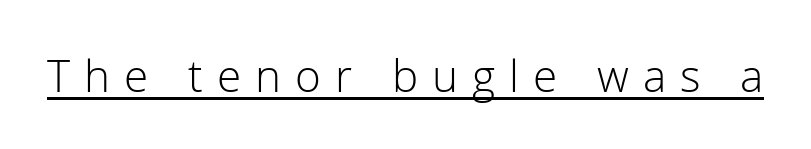
Q: Is the text bold? A: No.
Q: Is the text italic (slanted)? A: No, it is upright.
Q: Is the typeface a serif or a sans-serif typeface? A: Sans-serif.
Q: Is the text underlined? A: Yes.
Q: Is the spacing between letters normal or unusually wide? A: Unusually wide.
Q: Width (condensed, normal, or wide)? A: Normal.
Q: Stroke contrast? A: Low.
Q: x-height? A: Medium.
Q: Monospaced? A: No.
